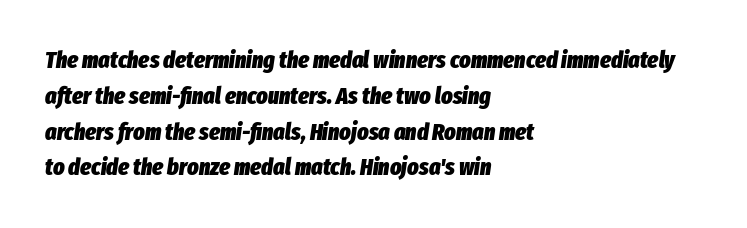
The image shows 24 px bold type, italic (leaning right); set left-aligned, normal line spacing (1.49x), normal letter spacing, not underlined.
